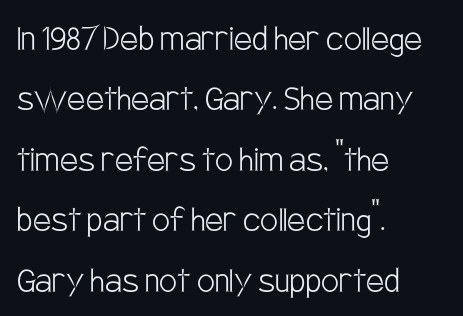
Q: Is the text bold? A: No.
Q: Is the text italic (slanted)? A: No, it is upright.
Q: Is the typeface a serif or a sans-serif typeface? A: Sans-serif.
Q: Is the text underlined? A: No.
Q: How is the paragraph aligned? A: Left-aligned.
Q: Is the spacing between letters normal or unusually wide? A: Normal.
Q: Is the spacing between lines tight, normal or loose? A: Normal.
Q: Width (condensed, normal, or wide)? A: Condensed.
Q: Stroke contrast? A: Low.
Q: x-height? A: Large.
Q: Monospaced? A: No.
